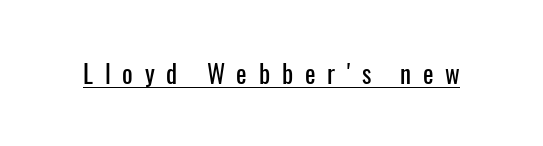
Q: Is the text italic (slanted)? A: No, it is upright.
Q: Is the text underlined? A: Yes.
Q: Is the spacing between letters normal or unusually wide? A: Unusually wide.
